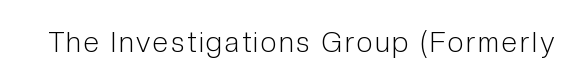
The image shows 28 px light, condensed sans-serif type, upright; set not underlined; low stroke contrast and a medium x-height.
